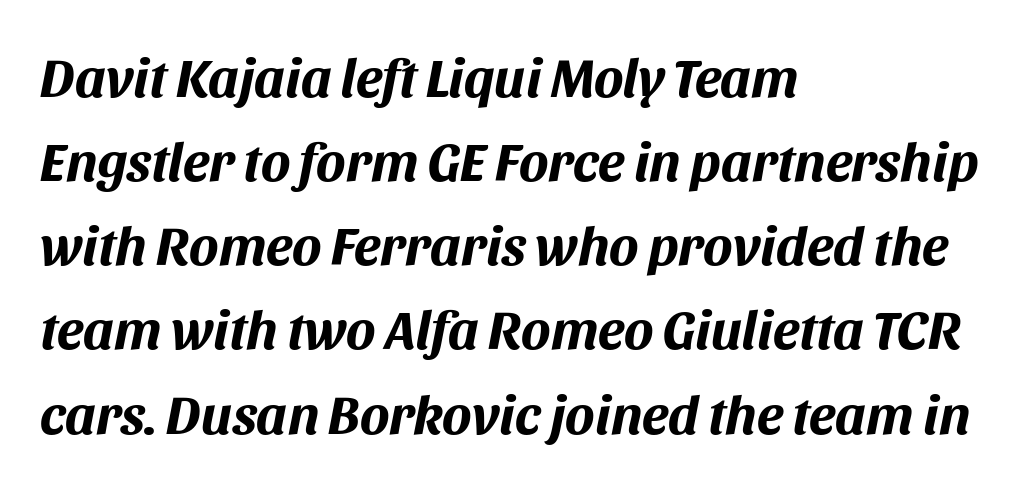
{"italic": "yes", "lean": "right", "slant_degrees": 11, "bold": "yes", "weight": "bold", "width": "normal", "stroke_contrast": "medium", "x_height": "large", "monospaced": "no", "underline": "no", "align": "left", "line_spacing": "normal", "line_spacing_ratio": 1.53, "letter_spacing": "normal", "letter_spacing_em": 0.0, "glyph_px": 55}
